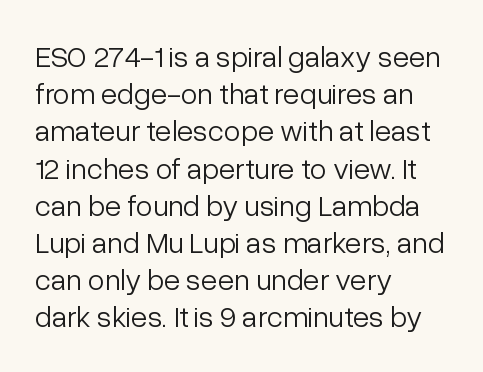
{"serif": "no", "italic": "no", "bold": "no", "weight": "light", "width": "normal", "stroke_contrast": "low", "x_height": "medium", "monospaced": "no", "underline": "no", "align": "left", "line_spacing_ratio": 1.24, "letter_spacing": "normal", "letter_spacing_em": 0.0, "glyph_px": 30}
